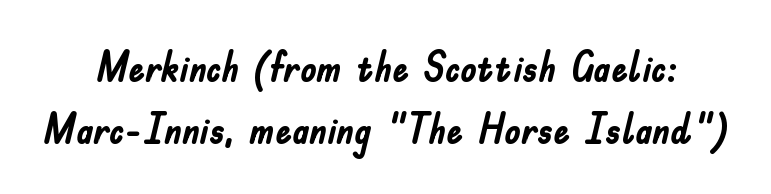
The image shows 41 px semibold, condensed sans-serif type; set normal line spacing (1.51x), normal letter spacing, not underlined; low stroke contrast and a small x-height.
